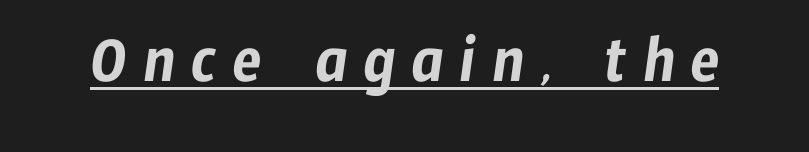
The image shows 68 px condensed sans-serif type; set unusually wide letter spacing (+0.23 em), underlined; low stroke contrast and a medium x-height.
